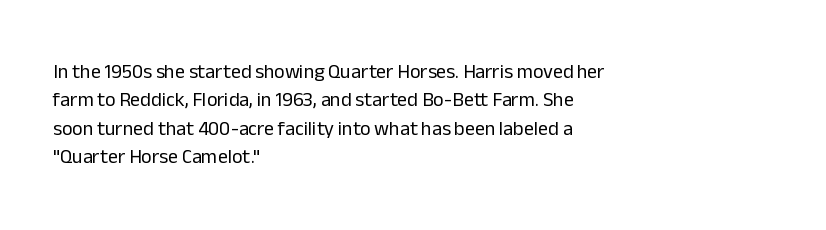
Q: Is the text bold? A: No.
Q: Is the text italic (slanted)? A: No, it is upright.
Q: Is the text underlined? A: No.
Q: How is the paragraph aligned? A: Left-aligned.
Q: Is the spacing between letters normal or unusually wide? A: Normal.
Q: Is the spacing between lines tight, normal or loose? A: Normal.
